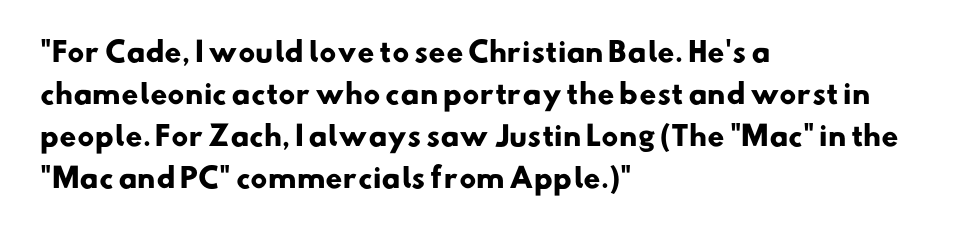
Every row of glyphs begins at an identical x-position on the left. Just letters on the line, the space beneath them empty. This block has exactly the height ordinary leading produces. The rendering uses a bold face; every stroke is thick and dark.
